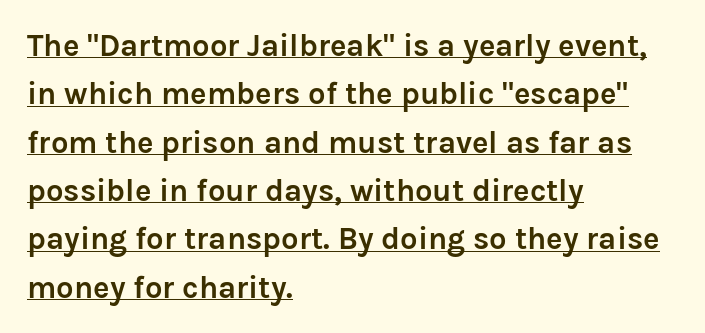
{"serif": "no", "italic": "no", "bold": "yes", "weight": "semibold", "width": "normal", "stroke_contrast": "low", "x_height": "medium", "monospaced": "no", "underline": "yes", "align": "left", "line_spacing": "normal", "line_spacing_ratio": 1.56, "letter_spacing": "normal", "letter_spacing_em": 0.0, "glyph_px": 31}
